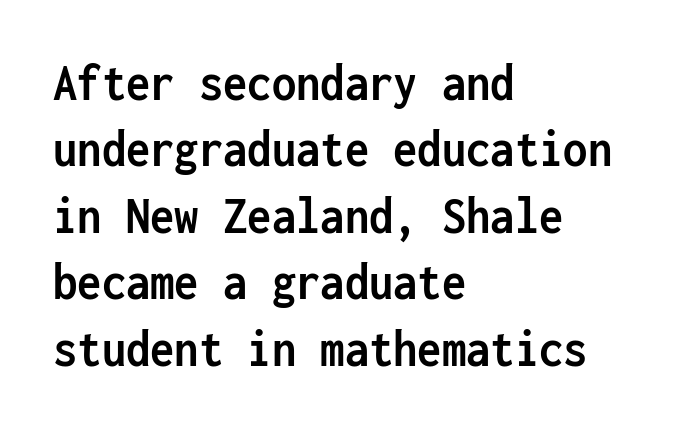
Where is the straight margin? On the left. Think of a typewriter: that constant character pitch is what you see here. The gaps between neighbouring characters are ordinary and unremarkable. Summary of weight: heavy, a full bold.
